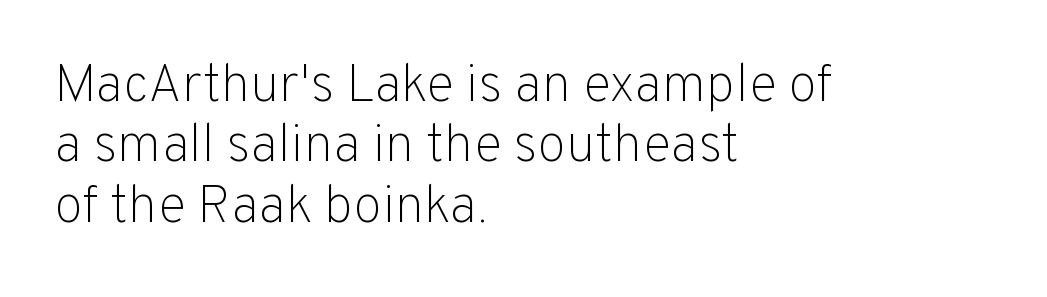
{"serif": "no", "italic": "no", "bold": "no", "weight": "light", "width": "normal", "stroke_contrast": "low", "x_height": "medium", "monospaced": "no", "underline": "no", "align": "left", "line_spacing": "tight", "line_spacing_ratio": 1.14, "letter_spacing": "normal", "letter_spacing_em": 0.0, "glyph_px": 53}
